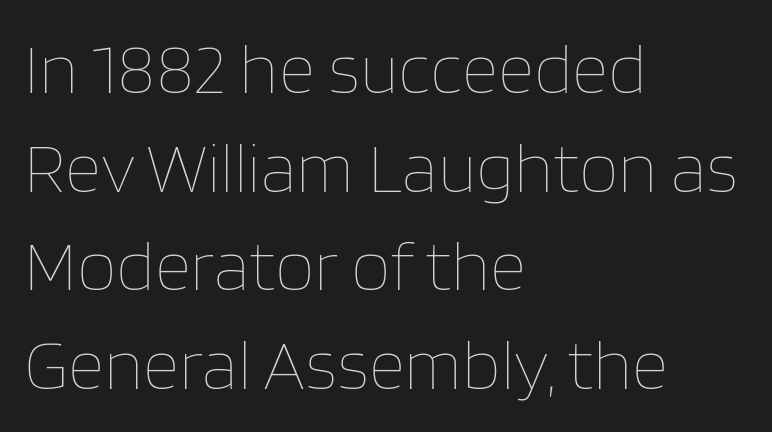
The image shows 71 px thin type, upright; set left-aligned, normal line spacing (1.39x), normal letter spacing, not underlined; low stroke contrast and a large x-height.
